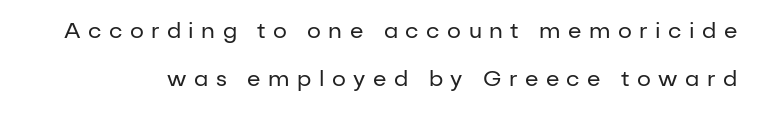
Check under the words: just untouched page. The strokes are not fattened; the text isn't bold. The lines are spread far apart with generous leading. Observe the wide spacing: letters keep a clear distance from each other. Italic? Not at all — the glyphs are vertical.
